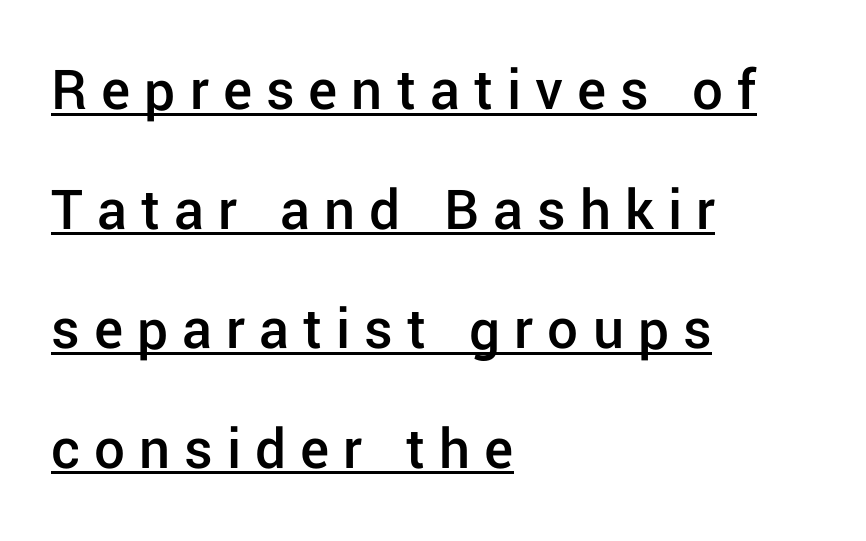
The image shows 61 px semibold sans-serif type, upright; set left-aligned, loose line spacing (1.96x), unusually wide letter spacing (+0.23 em), underlined; low stroke contrast and a medium x-height.
